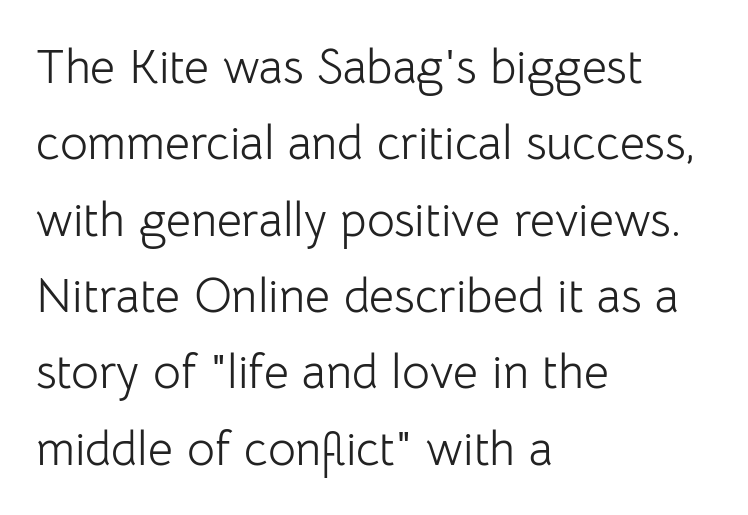
Here the designer chose a conventional face with non-uniform glyph widths. The font is comparable to plain body text, perhaps lighter. Is there any slant? The stems are plumb. What stands out about the letter spacing? Nothing — it is the standard amount.
